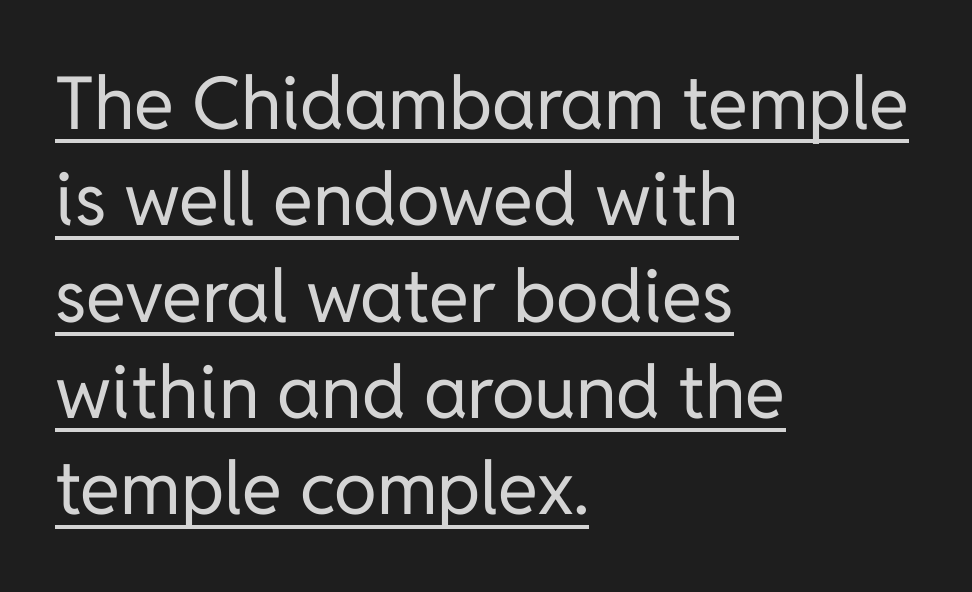
{"serif": "no", "italic": "no", "bold": "no", "weight": "regular", "width": "normal", "stroke_contrast": "low", "x_height": "medium", "monospaced": "no", "underline": "yes", "align": "left", "line_spacing": "normal", "line_spacing_ratio": 1.32, "letter_spacing": "normal", "letter_spacing_em": 0.0, "glyph_px": 73}
